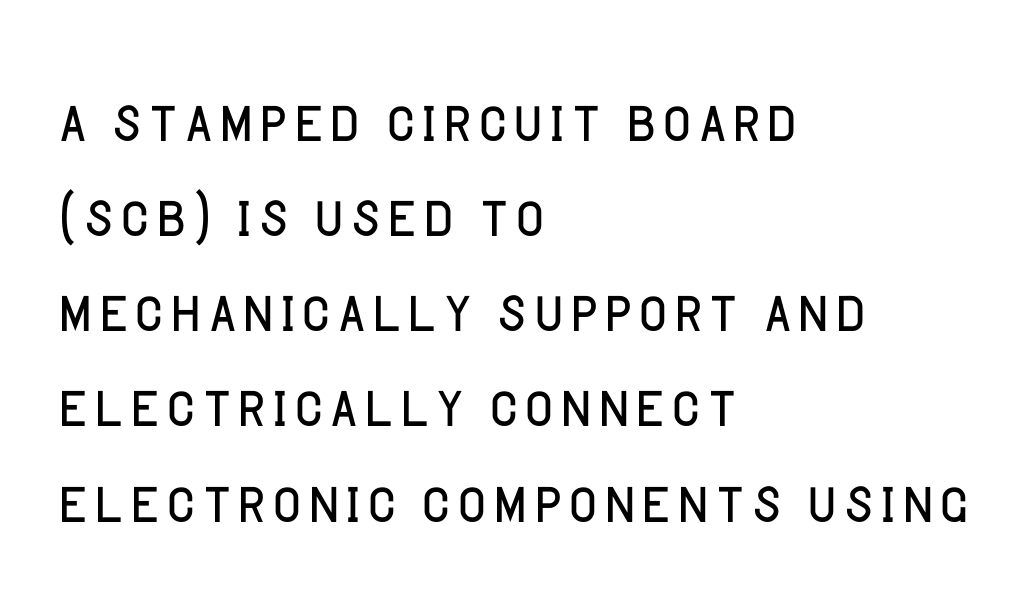
{"serif": "no", "italic": "no", "bold": "no", "weight": "light", "width": "normal", "stroke_contrast": "low", "x_height": "large", "monospaced": "no", "underline": "no", "align": "left", "line_spacing_ratio": 1.22, "letter_spacing": "normal", "letter_spacing_em": 0.0, "glyph_px": 78}
